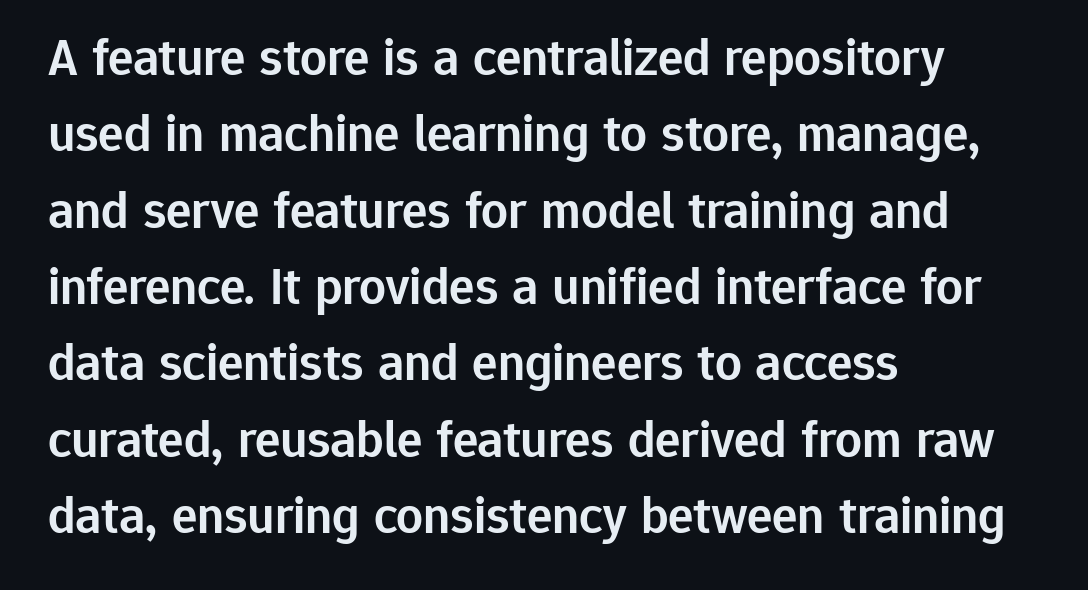
The image shows 53 px semibold sans-serif type, upright; set left-aligned, normal line spacing (1.44x), normal letter spacing, not underlined; low stroke contrast and a medium x-height.
